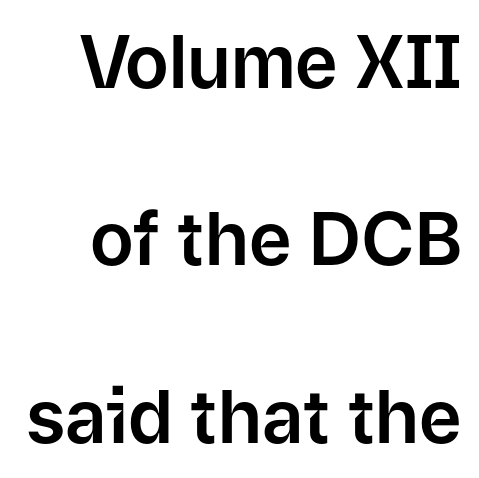
The image shows 73 px sans-serif type, upright; set loose line spacing (2.43x), normal letter spacing, not underlined; low stroke contrast and a medium x-height.
